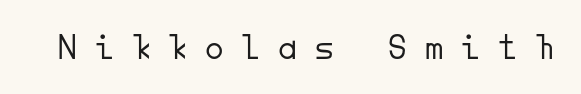
{"serif": "no", "italic": "no", "bold": "no", "weight": "light", "width": "normal", "stroke_contrast": "low", "x_height": "small", "monospaced": "yes", "underline": "no", "letter_spacing": "wide", "letter_spacing_em": 0.49, "glyph_px": 37}
